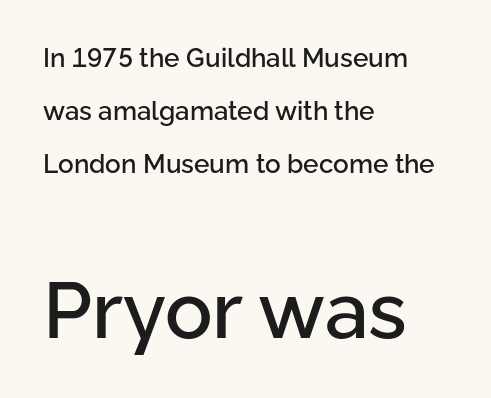
{"serif": "no", "italic": "no", "width": "normal", "stroke_contrast": "low", "x_height": "medium", "monospaced": "no", "underline": "no", "align": "left", "line_spacing": "loose", "line_spacing_ratio": 2.03, "letter_spacing": "normal", "letter_spacing_em": 0.0, "larger_block": "second", "size_ratio": 3.04, "glyph_px": 79}
